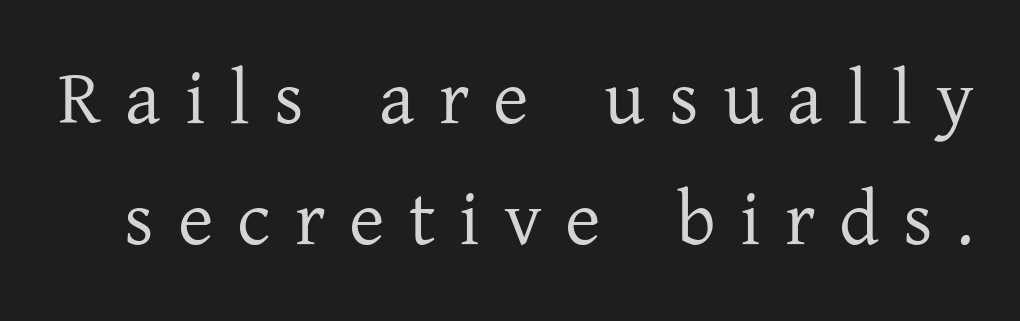
The image shows 77 px regular-weight serif type, upright; set normal line spacing (1.57x), unusually wide letter spacing (+0.31 em), not underlined; low stroke contrast and a medium x-height.
